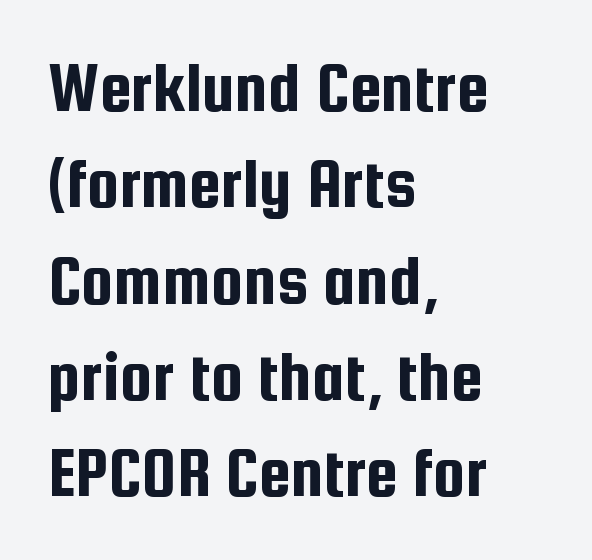
The image shows 73 px condensed sans-serif type, upright; set left-aligned, normal line spacing (1.32x), normal letter spacing, not underlined; low stroke contrast and a medium x-height.
